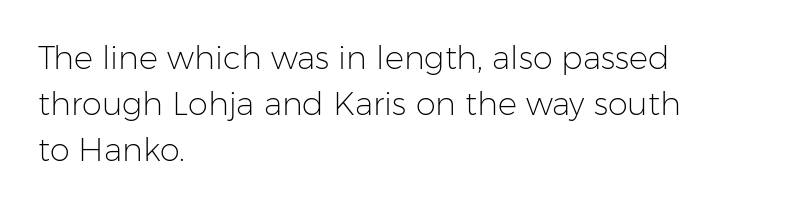
Q: Is the text bold? A: No.
Q: Is the text italic (slanted)? A: No, it is upright.
Q: Is the typeface a serif or a sans-serif typeface? A: Sans-serif.
Q: Is the text underlined? A: No.
Q: How is the paragraph aligned? A: Left-aligned.
Q: Is the spacing between letters normal or unusually wide? A: Normal.
Q: Is the spacing between lines tight, normal or loose? A: Normal.
Q: Width (condensed, normal, or wide)? A: Normal.
Q: Stroke contrast? A: Low.
Q: x-height? A: Medium.
Q: Monospaced? A: No.
